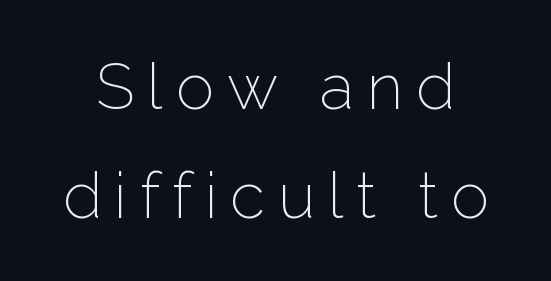
{"serif": "no", "italic": "no", "bold": "no", "weight": "light", "width": "normal", "stroke_contrast": "low", "x_height": "medium", "monospaced": "no", "underline": "no", "line_spacing": "normal", "line_spacing_ratio": 1.7, "letter_spacing": "wide", "letter_spacing_em": 0.2, "glyph_px": 64}
